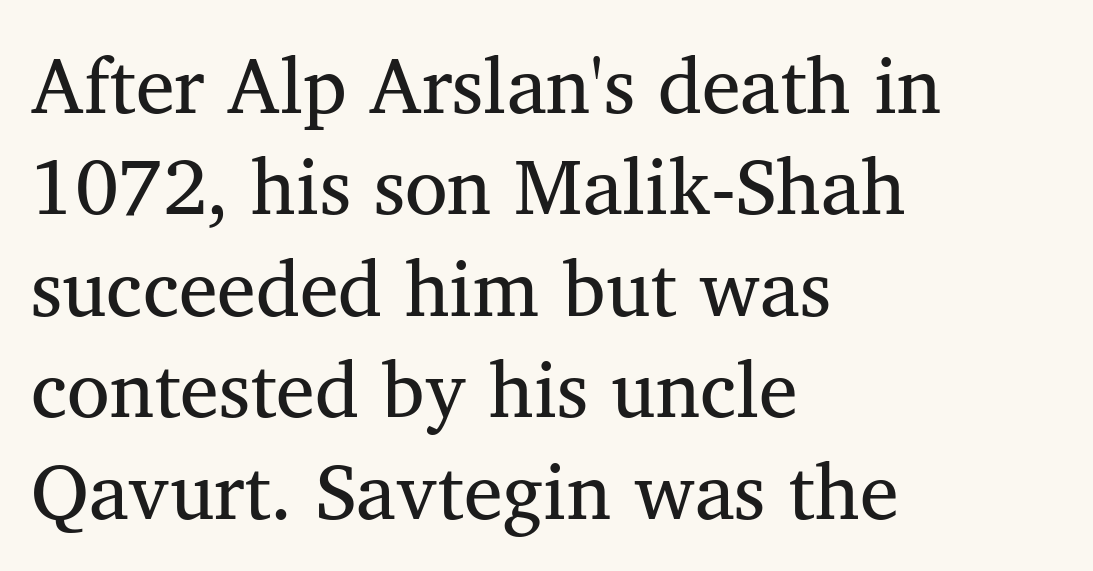
{"serif": "yes", "italic": "no", "bold": "no", "weight": "regular", "width": "normal", "stroke_contrast": "medium", "x_height": "medium", "monospaced": "no", "underline": "no", "align": "left", "line_spacing": "normal", "line_spacing_ratio": 1.3, "letter_spacing": "normal", "letter_spacing_em": 0.0, "glyph_px": 78}
